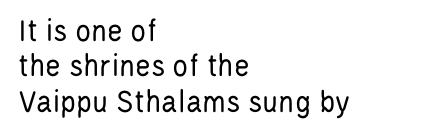
The image shows 33 px regular-weight, condensed sans-serif type, upright; set left-aligned, tight line spacing (1.07x), normal letter spacing, not underlined; low stroke contrast and a large x-height.
